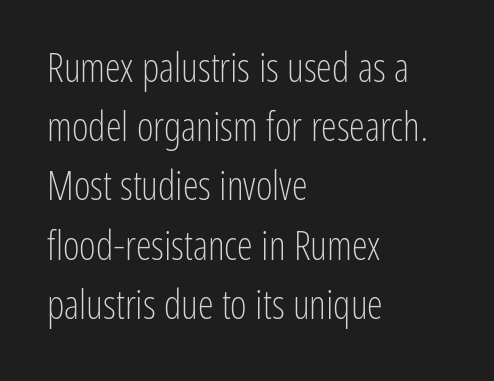
Q: Is the text bold? A: No.
Q: Is the text italic (slanted)? A: No, it is upright.
Q: Is the typeface a serif or a sans-serif typeface? A: Sans-serif.
Q: Is the text underlined? A: No.
Q: How is the paragraph aligned? A: Left-aligned.
Q: Is the spacing between letters normal or unusually wide? A: Normal.
Q: Is the spacing between lines tight, normal or loose? A: Normal.
Q: Width (condensed, normal, or wide)? A: Condensed.
Q: Stroke contrast? A: Low.
Q: x-height? A: Medium.
Q: Monospaced? A: No.
